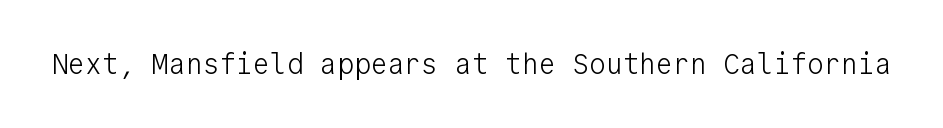
Posture: straight, roman, zero tilt. Regarding serifs, this sample does without them. Stems and bowls with no extra thickness — not bold. Clear beneath every line of the passage. Is this a fixed-width face? Yes — each glyph sits in an identical cell.
